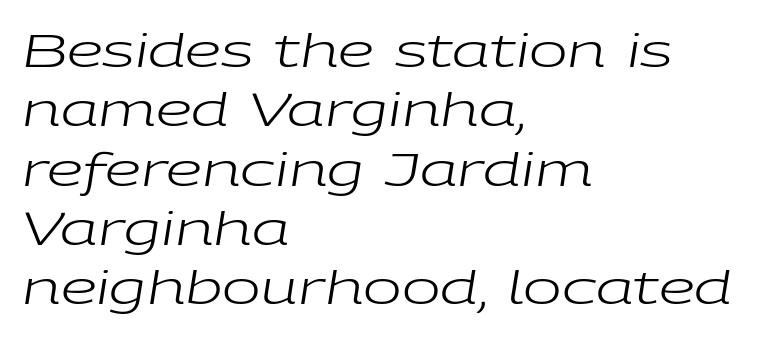
Horizontally, the lines are justified to the leading edge only. Is this a heavy cut? Hardly; it is regular or lighter. Proportional: the letters do not fall into vertical columns. Tracking value appears to be zero — textbook default spacing. Underlining? Definitely not there.
